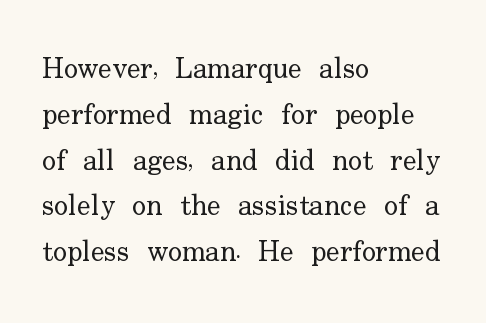
Posture: straight, roman, zero tilt. The specimen omits any rule beneath the text block's lines. Note: serifs present on the glyphs. No heavy texture on the line: the type isn't bold. Here the designer chose a conventional face with non-uniform glyph widths.
